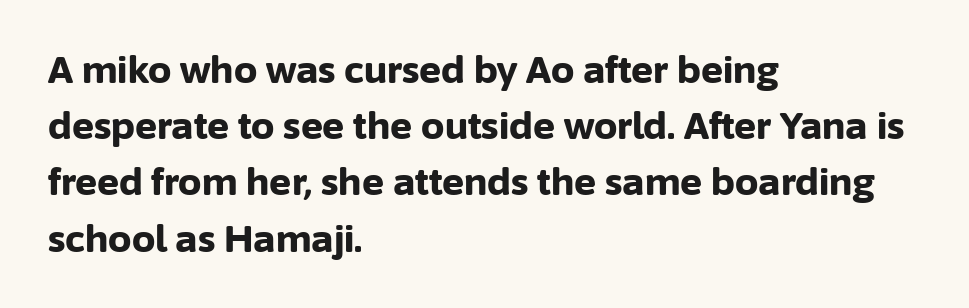
The image shows 37 px bold sans-serif type, upright; set left-aligned, normal line spacing (1.52x), normal letter spacing, not underlined; low stroke contrast and a medium x-height.
